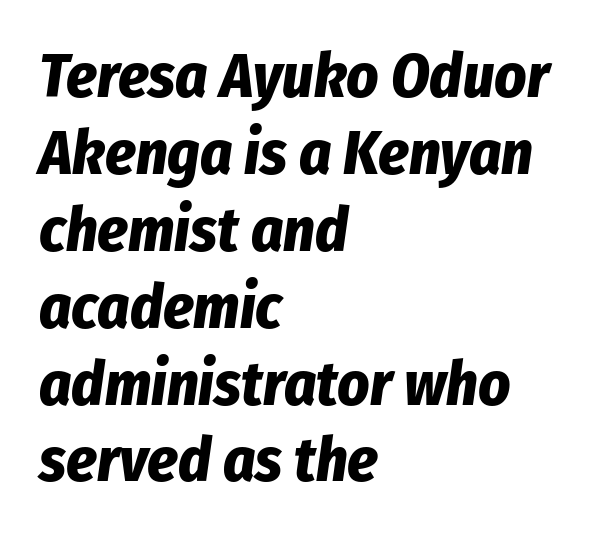
{"italic": "yes", "lean": "right", "slant_degrees": 8, "bold": "yes", "weight": "bold", "width": "condensed", "stroke_contrast": "low", "x_height": "medium", "monospaced": "no", "underline": "no", "align": "left", "line_spacing_ratio": 1.24, "letter_spacing": "normal", "letter_spacing_em": 0.0, "glyph_px": 62}
